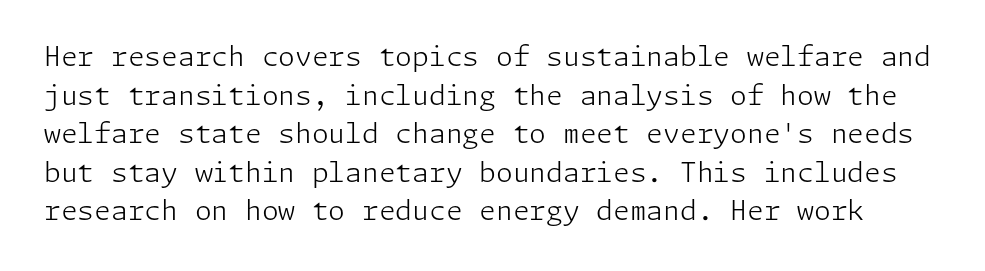
The image shows 27 px text type, upright; set normal line spacing (1.43x), normal letter spacing, not underlined.
